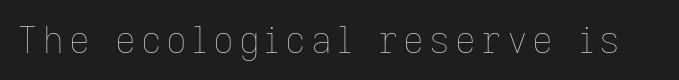
Q: Is the text bold? A: No.
Q: Is the text italic (slanted)? A: No, it is upright.
Q: Is the text underlined? A: No.
Q: Width (condensed, normal, or wide)? A: Normal.
Q: Stroke contrast? A: Low.
Q: x-height? A: Medium.
Q: Monospaced? A: No.
